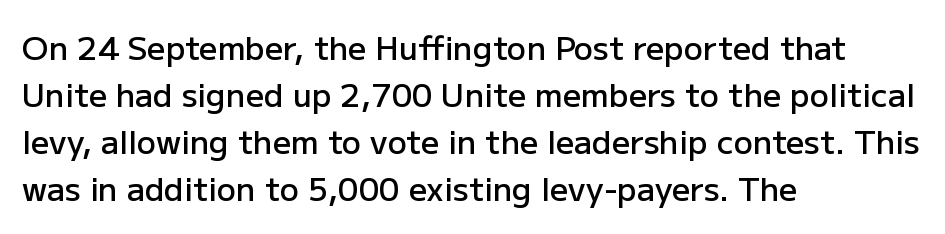
Q: Is the text bold? A: Semi-bold.
Q: Is the text italic (slanted)? A: No, it is upright.
Q: Is the typeface a serif or a sans-serif typeface? A: Sans-serif.
Q: Is the text underlined? A: No.
Q: How is the paragraph aligned? A: Left-aligned.
Q: Is the spacing between letters normal or unusually wide? A: Normal.
Q: Is the spacing between lines tight, normal or loose? A: Normal.
Q: Width (condensed, normal, or wide)? A: Normal.
Q: Stroke contrast? A: Low.
Q: x-height? A: Medium.
Q: Monospaced? A: No.
